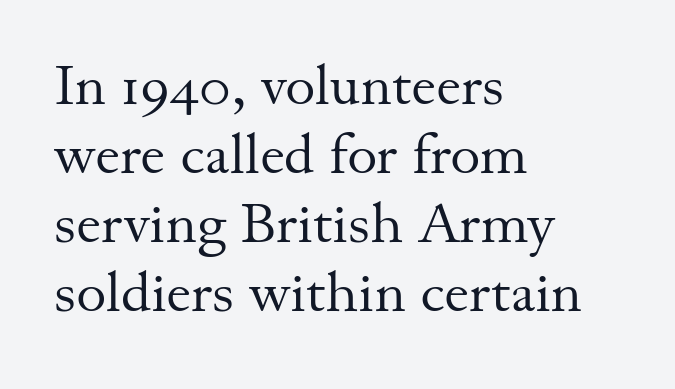
Q: Is the text bold? A: No.
Q: Is the text italic (slanted)? A: No, it is upright.
Q: Is the typeface a serif or a sans-serif typeface? A: Serif.
Q: Is the text underlined? A: No.
Q: How is the paragraph aligned? A: Left-aligned.
Q: Is the spacing between letters normal or unusually wide? A: Normal.
Q: Width (condensed, normal, or wide)? A: Normal.
Q: Stroke contrast? A: Medium.
Q: x-height? A: Small.
Q: Monospaced? A: No.
